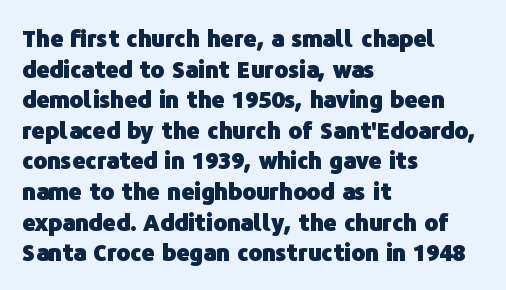
{"italic": "no", "bold": "yes", "underline": "no", "align": "left", "line_spacing": "normal", "line_spacing_ratio": 1.33, "letter_spacing": "normal", "letter_spacing_em": 0.0, "glyph_px": 23}
